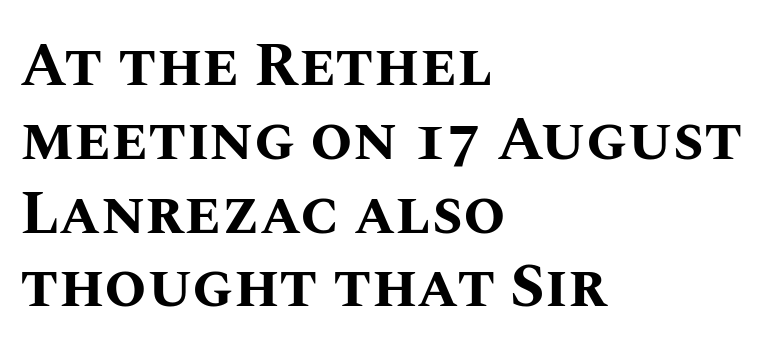
The image shows 61 px bold type, upright; set left-aligned, line spacing 1.21x, normal letter spacing, not underlined; medium stroke contrast and a large x-height.
